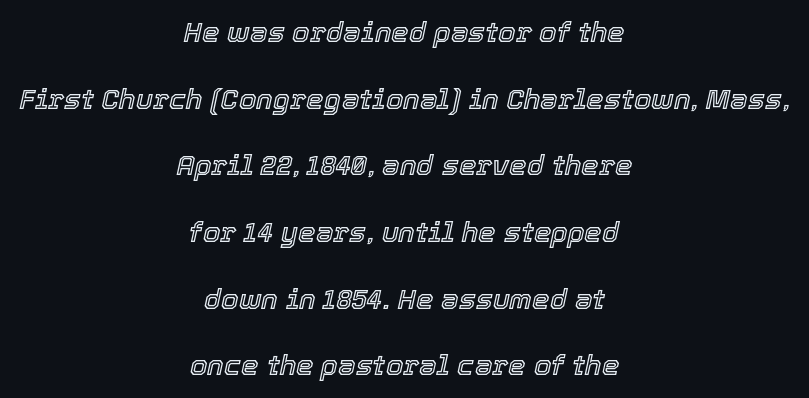
Visually the block forms a symmetrical silhouette, jagged on both flanks. Any mark beneath the type? The region is blank. Posture: slanted. Regarding leading, the lines here are spaced well apart. The type is set solid horizontally, with unmodified tracking. Spacing verdict: proportional, widths tailored to each character.
